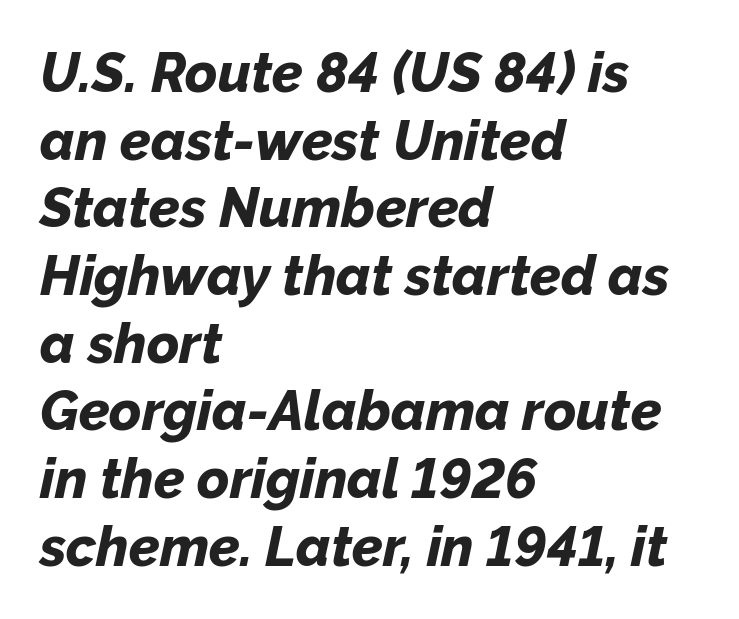
Underlining? Definitely not there. Do the characters align in a grid? No, the font is proportional. A dark, heavy texture on the line: the type is bold. Observe the ordinary spacing: letters are neighbours, not strangers. The lines are quadded left. Style check: oblique.
